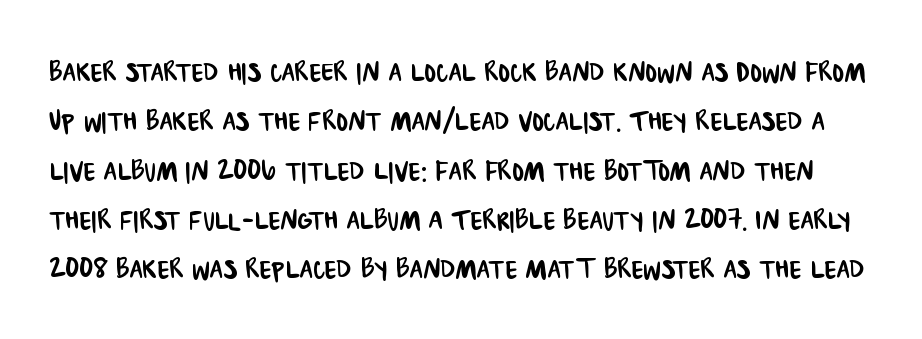
The letterforms sit shoulder to shoulder at normal distance. Look at the bottom of the vertical strokes: they stop flat, with no serifs. Each new line begins a customary step beneath the previous one. This sample has the flowing, uneven cadence of proportional lettering.
